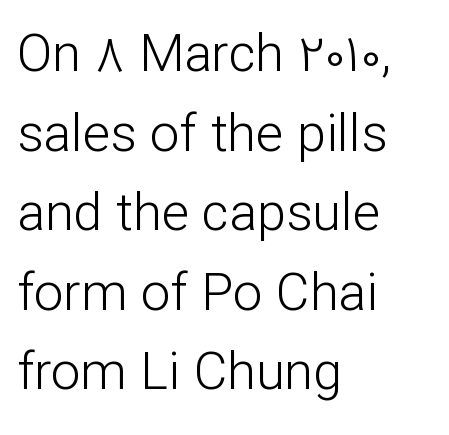
Q: Is the text bold? A: No.
Q: Is the text italic (slanted)? A: No, it is upright.
Q: Is the typeface a serif or a sans-serif typeface? A: Sans-serif.
Q: Is the text underlined? A: No.
Q: How is the paragraph aligned? A: Left-aligned.
Q: Is the spacing between letters normal or unusually wide? A: Normal.
Q: Is the spacing between lines tight, normal or loose? A: Normal.
Q: Width (condensed, normal, or wide)? A: Normal.
Q: Stroke contrast? A: Low.
Q: x-height? A: Medium.
Q: Monospaced? A: No.
